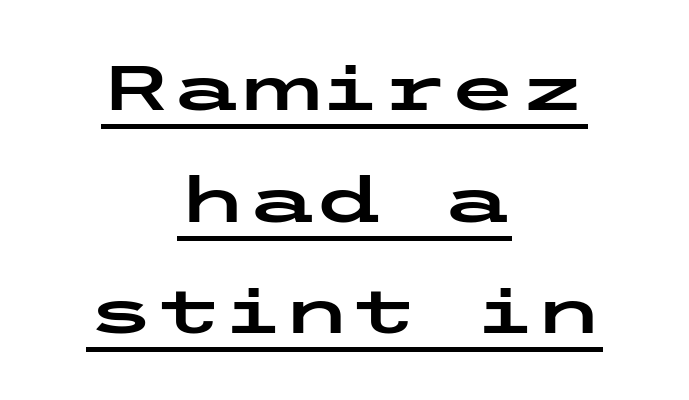
{"serif": "no", "italic": "no", "width": "wide", "stroke_contrast": "low", "x_height": "medium", "underline": "yes", "align": "center", "line_spacing_ratio": 1.77, "letter_spacing": "normal", "letter_spacing_em": 0.0, "glyph_px": 63}
